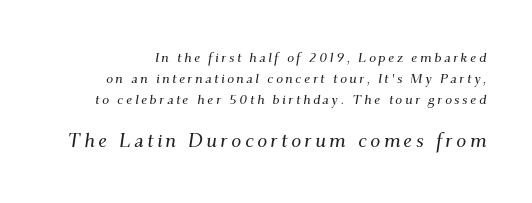
In this sample the second text group is rendered at the bigger scale. The leading is moderate, giving the passage an even texture. Descender tails drop into unmarked territory. The text carries the slant typical of an italic or oblique font.
